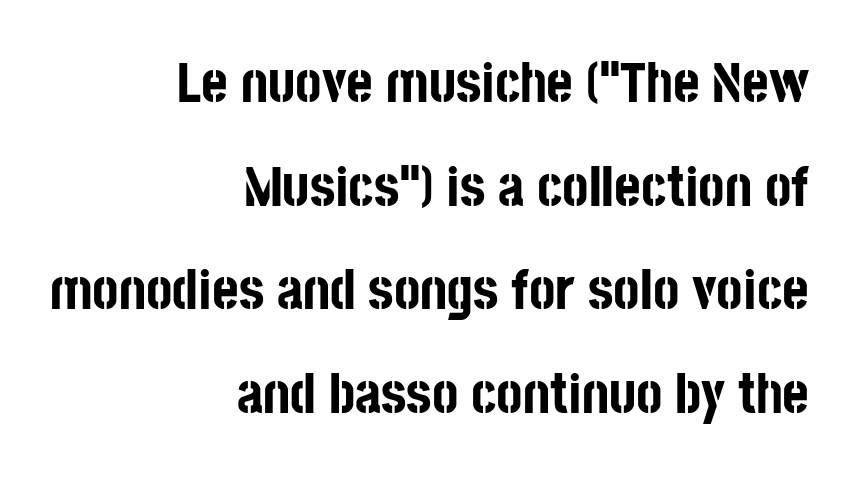
The rendering uses natural spacing where letterforms have individual widths. The typesetting leans heavy: a genuine bold. The type is set solid horizontally, with unmodified tracking. Descenders are the only things crossing below the line. Characters remain perfectly vertical along every line.
